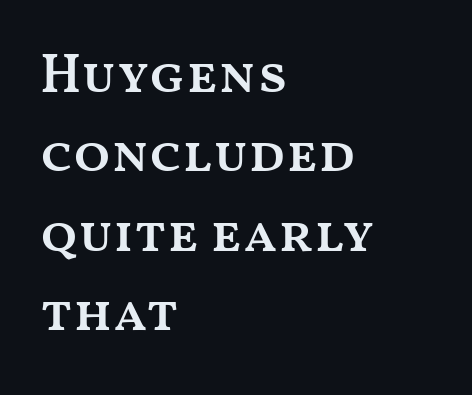
The type is set solid horizontally, with unmodified tracking. This rendering features lettering with no underline. In terms of posture, this sample is upright. A fair bit of extra ink — the face is semibold, not bold. These lines stack with their left ends in a neat column.
